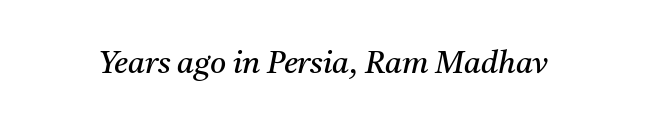
The glyphs in this specimen are seriffed. Anything drawn beneath the words? Only blank space. Compared with a typical body face, this is equally light or lighter still. Rendered with sloped, italic letterforms.
